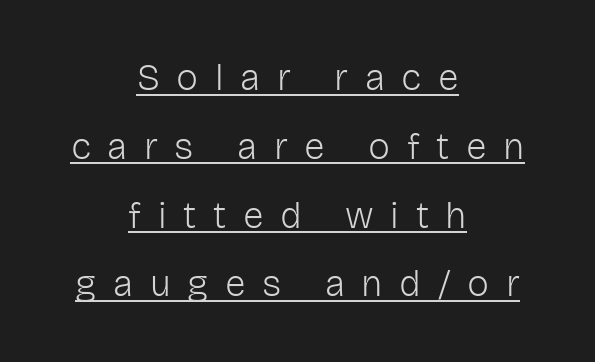
{"serif": "no", "italic": "no", "bold": "no", "weight": "light", "width": "normal", "stroke_contrast": "low", "x_height": "medium", "monospaced": "no", "underline": "yes", "align": "center", "line_spacing_ratio": 1.86, "letter_spacing": "wide", "letter_spacing_em": 0.45, "glyph_px": 37}
